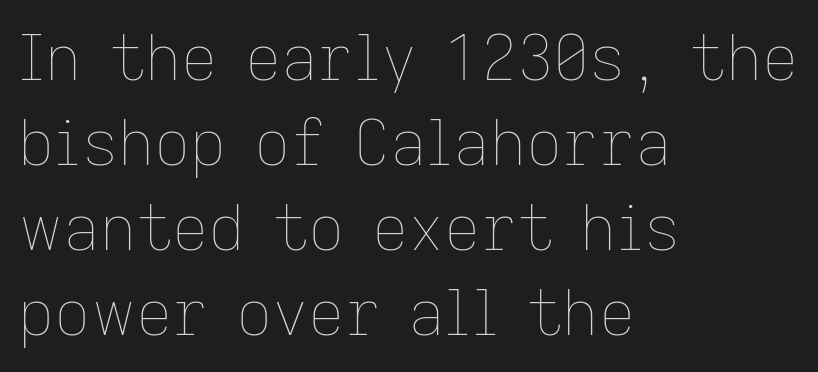
Q: Is the text bold? A: No.
Q: Is the text italic (slanted)? A: No, it is upright.
Q: Is the text underlined? A: No.
Q: How is the paragraph aligned? A: Left-aligned.
Q: Is the spacing between letters normal or unusually wide? A: Normal.
Q: Is the spacing between lines tight, normal or loose? A: Normal.
Q: Width (condensed, normal, or wide)? A: Normal.
Q: Stroke contrast? A: Low.
Q: x-height? A: Medium.
Q: Monospaced? A: No.
